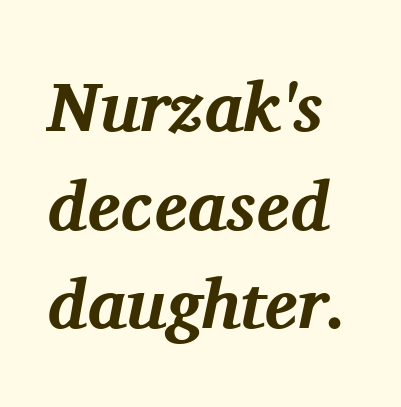
The image shows 70 px bold serif type, italic (leaning right); set left-aligned, normal line spacing (1.41x), normal letter spacing, not underlined; medium stroke contrast and a medium x-height.
